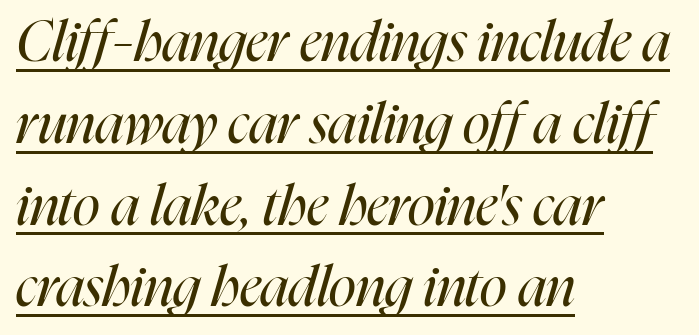
The image shows 56 px regular-weight, condensed type, italic (leaning right); set left-aligned, normal line spacing (1.46x), normal letter spacing, underlined; high stroke contrast and a medium x-height.
